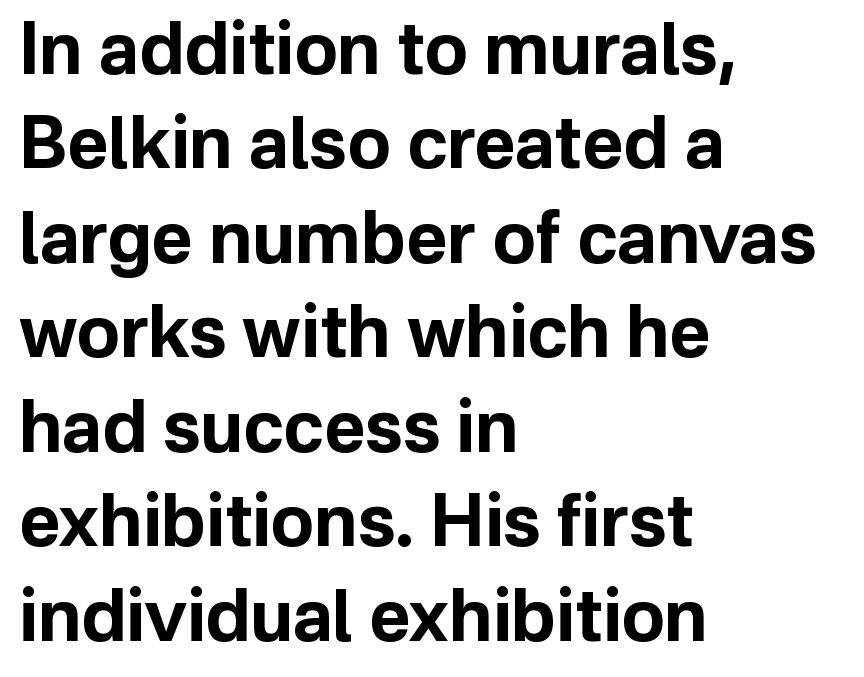
{"serif": "no", "italic": "no", "bold": "yes", "weight": "bold", "width": "normal", "stroke_contrast": "low", "x_height": "medium", "monospaced": "no", "underline": "no", "align": "left", "line_spacing": "normal", "line_spacing_ratio": 1.33, "letter_spacing": "normal", "letter_spacing_em": 0.0, "glyph_px": 71}
